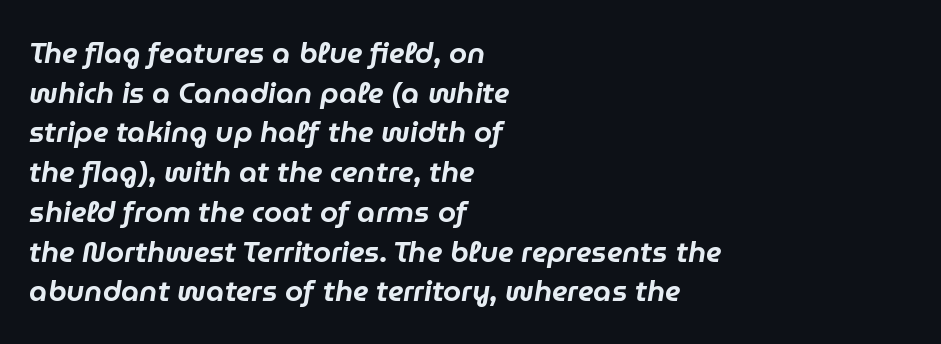
The image shows 29 px text type, italic (leaning right); set left-aligned, normal line spacing (1.37x), normal letter spacing, not underlined; low stroke contrast and a medium x-height.
